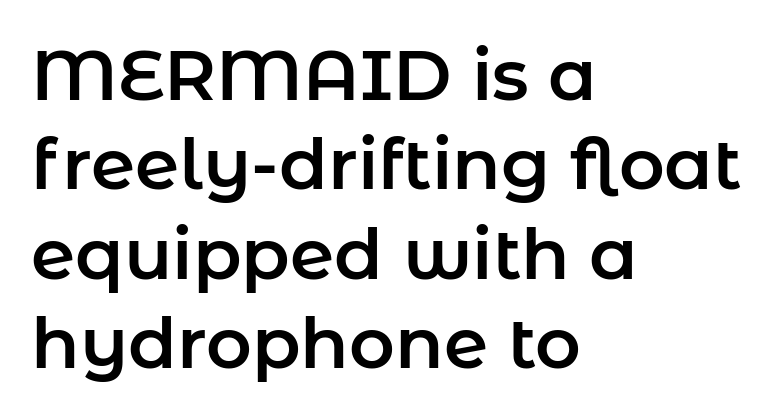
{"serif": "no", "italic": "no", "width": "normal", "stroke_contrast": "low", "x_height": "medium", "monospaced": "no", "underline": "no", "align": "left", "line_spacing": "normal", "line_spacing_ratio": 1.26, "letter_spacing": "normal", "letter_spacing_em": 0.0, "glyph_px": 71}
